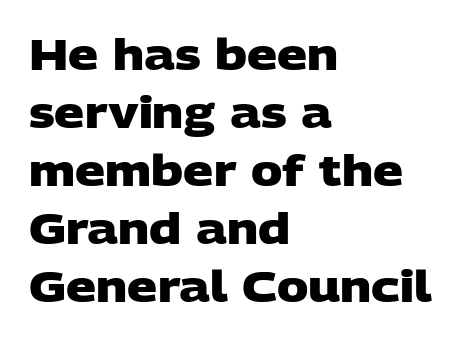
{"serif": "no", "bold": "yes", "weight": "heavy", "width": "wide", "stroke_contrast": "low", "x_height": "large", "monospaced": "no", "underline": "no", "align": "left", "line_spacing": "normal", "line_spacing_ratio": 1.38, "letter_spacing": "normal", "letter_spacing_em": 0.0, "glyph_px": 42}
